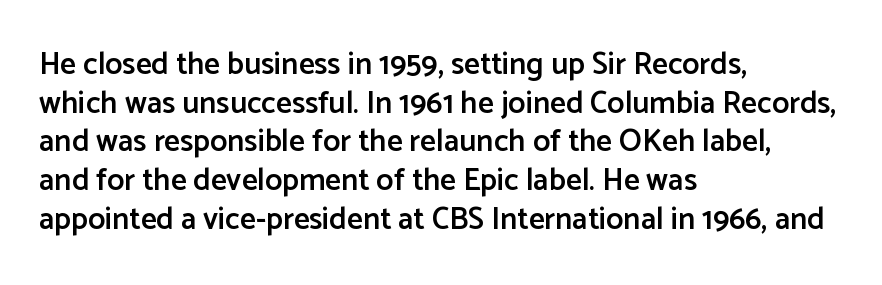
Q: Is the text bold? A: Semi-bold.
Q: Is the text italic (slanted)? A: No, it is upright.
Q: Is the typeface a serif or a sans-serif typeface? A: Sans-serif.
Q: Is the text underlined? A: No.
Q: How is the paragraph aligned? A: Left-aligned.
Q: Is the spacing between letters normal or unusually wide? A: Normal.
Q: Is the spacing between lines tight, normal or loose? A: Normal.
Q: Width (condensed, normal, or wide)? A: Normal.
Q: Stroke contrast? A: Low.
Q: x-height? A: Medium.
Q: Monospaced? A: No.
